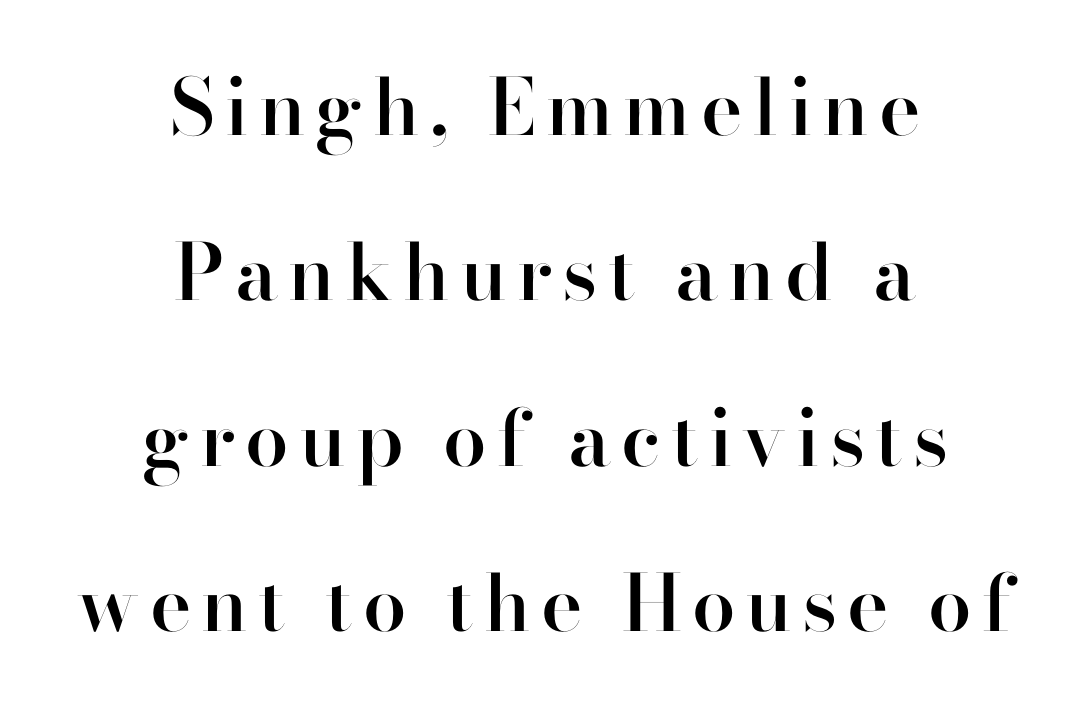
Q: Is the text bold? A: Semi-bold.
Q: Is the text italic (slanted)? A: No, it is upright.
Q: Is the typeface a serif or a sans-serif typeface? A: Sans-serif.
Q: Is the text underlined? A: No.
Q: How is the paragraph aligned? A: Centered.
Q: Is the spacing between lines tight, normal or loose? A: Loose.
Q: Width (condensed, normal, or wide)? A: Normal.
Q: Stroke contrast? A: High.
Q: x-height? A: Small.
Q: Monospaced? A: No.
